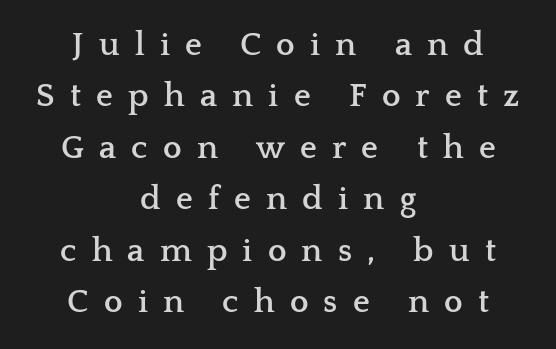
Font category for this specimen: serif. Whoever set this chose a conventional vertical rhythm. The zone under the glyphs is completely vacant. Weight check: bold — yes, fully. Quick note: not italic, upright. Characters follow at a spacing far wider than the type designer built in.
